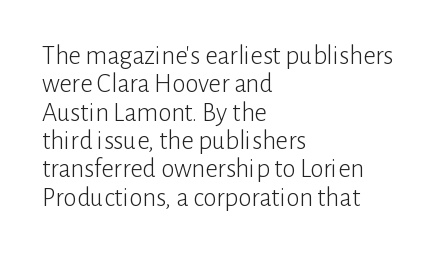
Q: Is the text bold? A: No.
Q: Is the text italic (slanted)? A: No, it is upright.
Q: Is the text underlined? A: No.
Q: How is the paragraph aligned? A: Left-aligned.
Q: Is the spacing between letters normal or unusually wide? A: Normal.
Q: Is the spacing between lines tight, normal or loose? A: Tight.
